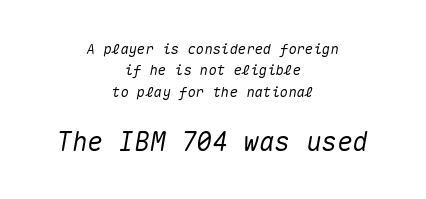
The zone under the glyphs is completely vacant. A centered setting, common on invitations and titles, is used for this passage. One glance says typical: line gaps are just what's usual. Yep, that's italic — everything's leaning. Larger block? The one below; the one above is distinctly smaller. Letter spacing: default.
